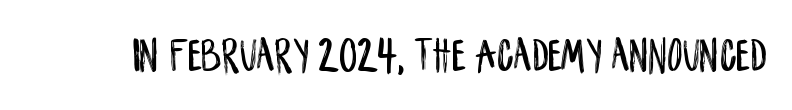
Q: Is the text italic (slanted)? A: No, it is upright.
Q: Is the typeface a serif or a sans-serif typeface? A: Sans-serif.
Q: Is the text underlined? A: No.
Q: Is the spacing between letters normal or unusually wide? A: Normal.
Q: Width (condensed, normal, or wide)? A: Condensed.
Q: Stroke contrast? A: Low.
Q: x-height? A: Large.
Q: Monospaced? A: No.
